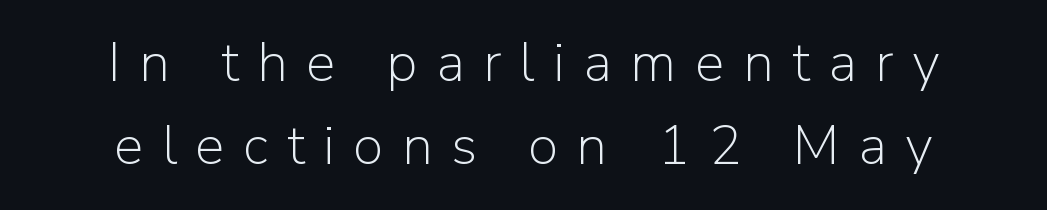
Q: Is the text bold? A: No.
Q: Is the text italic (slanted)? A: No, it is upright.
Q: Is the typeface a serif or a sans-serif typeface? A: Sans-serif.
Q: Is the text underlined? A: No.
Q: How is the paragraph aligned? A: Centered.
Q: Is the spacing between letters normal or unusually wide? A: Unusually wide.
Q: Is the spacing between lines tight, normal or loose? A: Normal.
Q: Width (condensed, normal, or wide)? A: Normal.
Q: Stroke contrast? A: Low.
Q: x-height? A: Medium.
Q: Monospaced? A: No.
